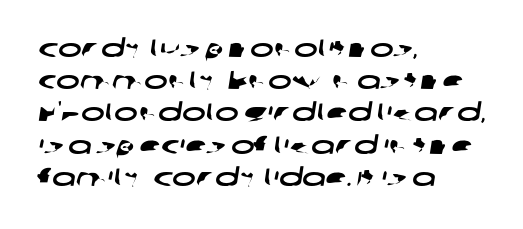
What stands out about the letter spacing? Nothing — it is the standard amount. Each row of text sits above clean, open space. Line beginnings align vertically; line endings do not. The leading is moderate, giving the passage an even texture.
